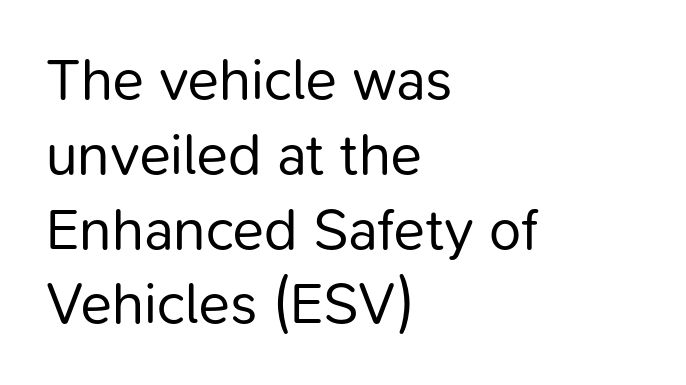
Q: Is the text bold? A: No.
Q: Is the text italic (slanted)? A: No, it is upright.
Q: Is the typeface a serif or a sans-serif typeface? A: Sans-serif.
Q: Is the text underlined? A: No.
Q: How is the paragraph aligned? A: Left-aligned.
Q: Is the spacing between letters normal or unusually wide? A: Normal.
Q: Is the spacing between lines tight, normal or loose? A: Normal.
Q: Width (condensed, normal, or wide)? A: Normal.
Q: Stroke contrast? A: Low.
Q: x-height? A: Medium.
Q: Monospaced? A: No.
